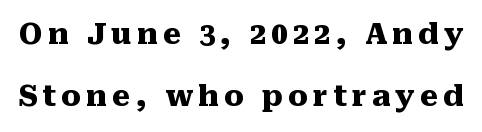
Q: Is the text bold? A: Yes.
Q: Is the text italic (slanted)? A: No, it is upright.
Q: Is the typeface a serif or a sans-serif typeface? A: Serif.
Q: Is the text underlined? A: No.
Q: Is the spacing between lines tight, normal or loose? A: Loose.
Q: Width (condensed, normal, or wide)? A: Normal.
Q: Stroke contrast? A: Medium.
Q: x-height? A: Medium.
Q: Monospaced? A: No.
